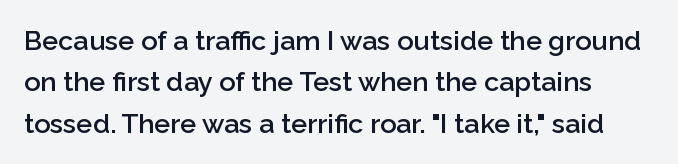
The area under the type is left untouched. How heavy is the stroke? Medium-heavy — a semibold, shy of bold. Whoever set this chose a conventional vertical rhythm. A typesetter would mark this as roman, not italic.
